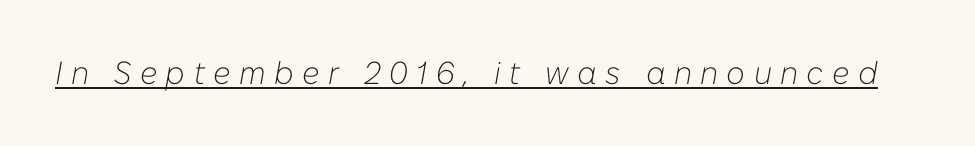
{"italic": "yes", "lean": "right", "slant_degrees": 10, "bold": "no", "weight": "light", "width": "normal", "stroke_contrast": "low", "x_height": "medium", "monospaced": "no", "underline": "yes", "letter_spacing": "wide", "letter_spacing_em": 0.26, "glyph_px": 32}
